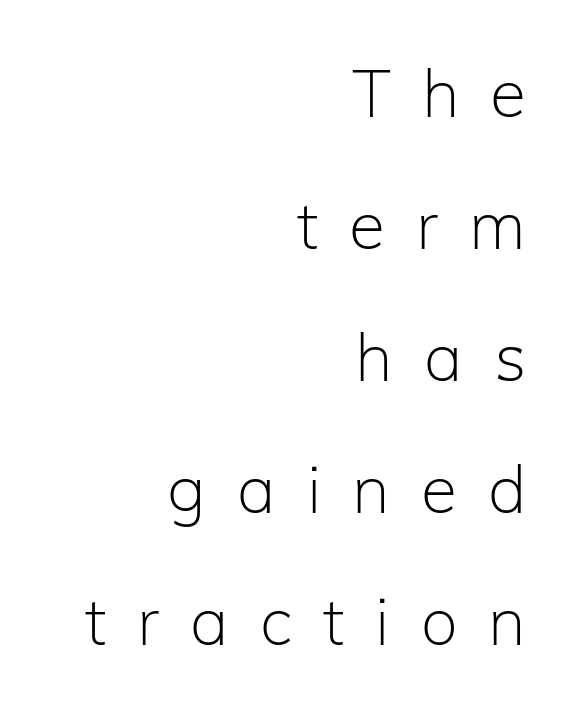
Q: Is the text bold? A: No.
Q: Is the text italic (slanted)? A: No, it is upright.
Q: Is the typeface a serif or a sans-serif typeface? A: Sans-serif.
Q: Is the text underlined? A: No.
Q: How is the paragraph aligned? A: Right-aligned.
Q: Is the spacing between letters normal or unusually wide? A: Unusually wide.
Q: Is the spacing between lines tight, normal or loose? A: Loose.
Q: Width (condensed, normal, or wide)? A: Normal.
Q: Stroke contrast? A: Low.
Q: x-height? A: Medium.
Q: Monospaced? A: No.
